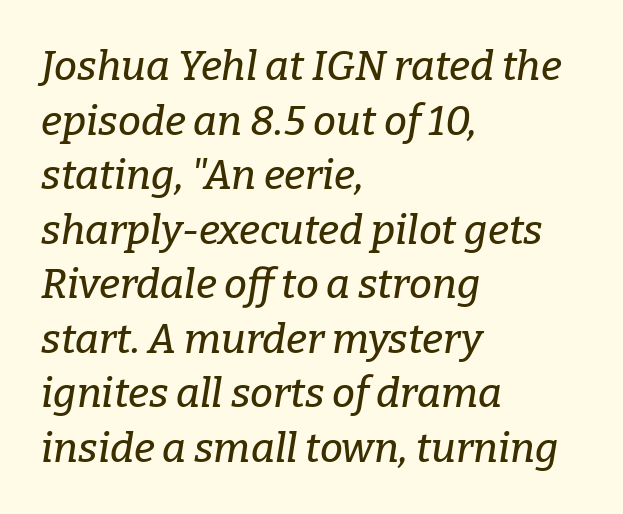
The image shows 41 px serif type, italic (leaning right); set left-aligned, normal line spacing (1.33x), normal letter spacing, not underlined; low stroke contrast and a medium x-height.
